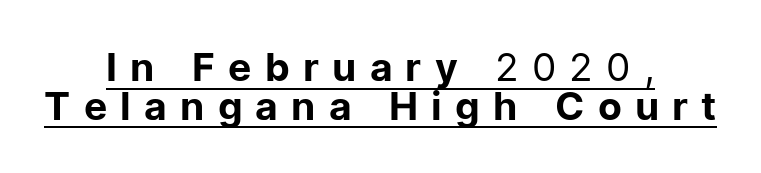
Teacher's note: observe the equal gaps on both sides — that is centered alignment. The characters are drawn with everyday or finer stroke widths. Has an underline been added? It has. Is this a fixed-width face? No — the glyphs have proportional, varying widths.
